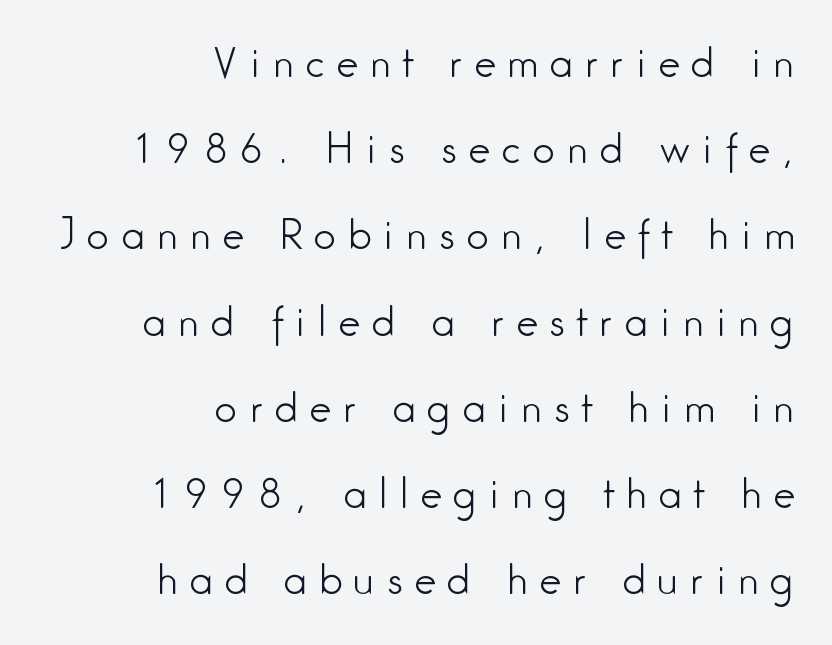
The tracking reads as deliberately expanded to a designer's eye. Rendered with straight, roman letterforms. Alignment: flush right. Honestly, the rows look like they've been pulled way apart. The baseline area is clear. Think of a printed novel: that variable character pitch is what you see here.
